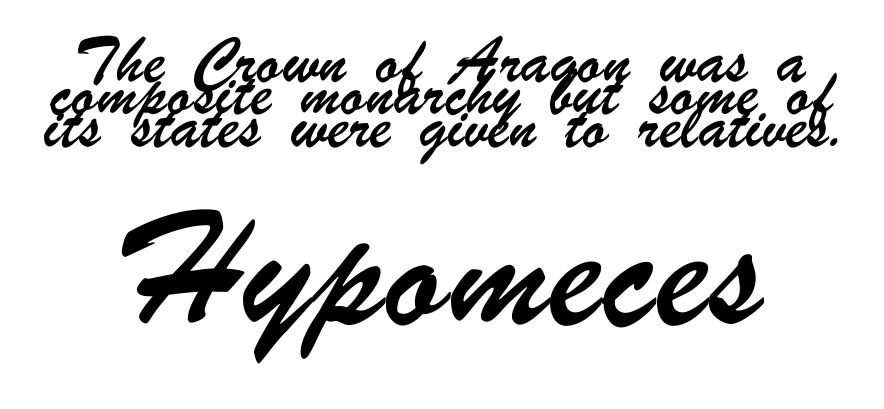
Q: Is the typeface a serif or a sans-serif typeface? A: Sans-serif.
Q: Is the text underlined? A: No.
Q: Is the spacing between letters normal or unusually wide? A: Normal.
Q: Is the spacing between lines tight, normal or loose? A: Tight.
Q: Which block of text is set in a larger size, the first (top) or the second (bottom)? A: The second (bottom) one.
Q: Width (condensed, normal, or wide)? A: Condensed.
Q: Stroke contrast? A: Low.
Q: x-height? A: Small.
Q: Monospaced? A: No.
